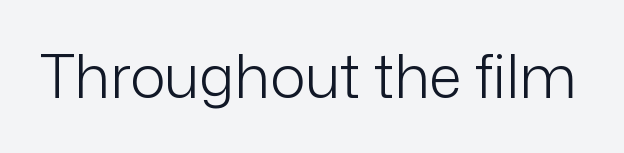
Q: Is the text bold? A: No.
Q: Is the text italic (slanted)? A: No, it is upright.
Q: Is the typeface a serif or a sans-serif typeface? A: Sans-serif.
Q: Is the text underlined? A: No.
Q: Is the spacing between letters normal or unusually wide? A: Normal.
Q: Width (condensed, normal, or wide)? A: Normal.
Q: Stroke contrast? A: Low.
Q: x-height? A: Medium.
Q: Monospaced? A: No.
